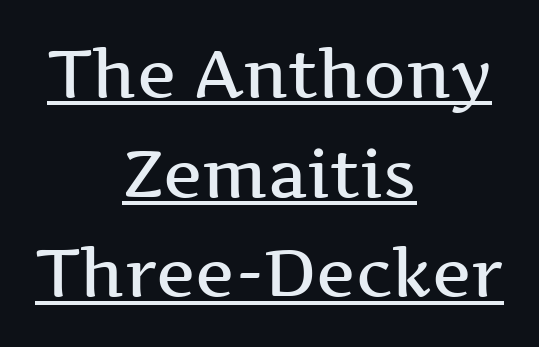
The image shows 66 px semibold, wide serif type, upright; set centered, normal line spacing (1.51x), normal letter spacing, underlined; medium stroke contrast and a medium x-height.
